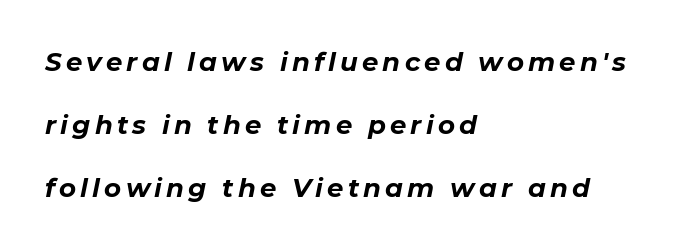
{"italic": "yes", "lean": "right", "slant_degrees": 11, "bold": "yes", "underline": "no", "align": "left", "line_spacing": "loose", "line_spacing_ratio": 2.43, "glyph_px": 26}
